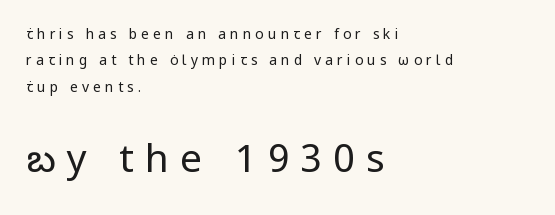
Q: Is the text bold? A: No.
Q: Is the text italic (slanted)? A: No, it is upright.
Q: Is the typeface a serif or a sans-serif typeface? A: Sans-serif.
Q: Is the text underlined? A: No.
Q: How is the paragraph aligned? A: Left-aligned.
Q: Is the spacing between letters normal or unusually wide? A: Unusually wide.
Q: Which block of text is set in a larger size, the first (top) or the second (bottom)? A: The second (bottom) one.
Q: Width (condensed, normal, or wide)? A: Normal.
Q: Stroke contrast? A: Low.
Q: x-height? A: Medium.
Q: Monospaced? A: No.
